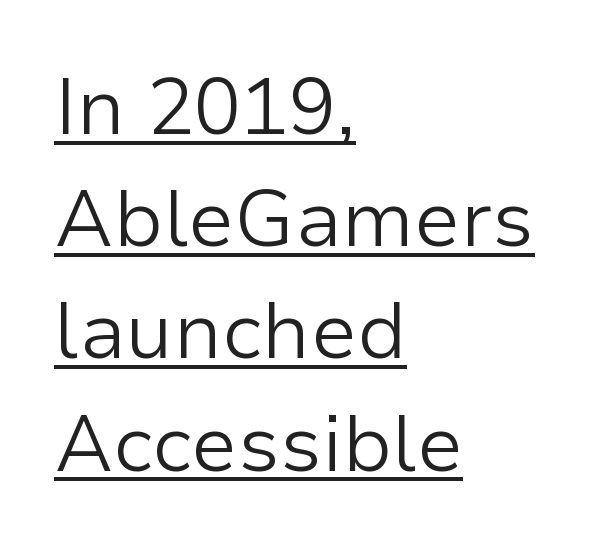
Q: Is the text bold? A: No.
Q: Is the text italic (slanted)? A: No, it is upright.
Q: Is the typeface a serif or a sans-serif typeface? A: Sans-serif.
Q: Is the text underlined? A: Yes.
Q: How is the paragraph aligned? A: Left-aligned.
Q: Is the spacing between letters normal or unusually wide? A: Normal.
Q: Is the spacing between lines tight, normal or loose? A: Normal.
Q: Width (condensed, normal, or wide)? A: Normal.
Q: Stroke contrast? A: Low.
Q: x-height? A: Medium.
Q: Monospaced? A: No.
